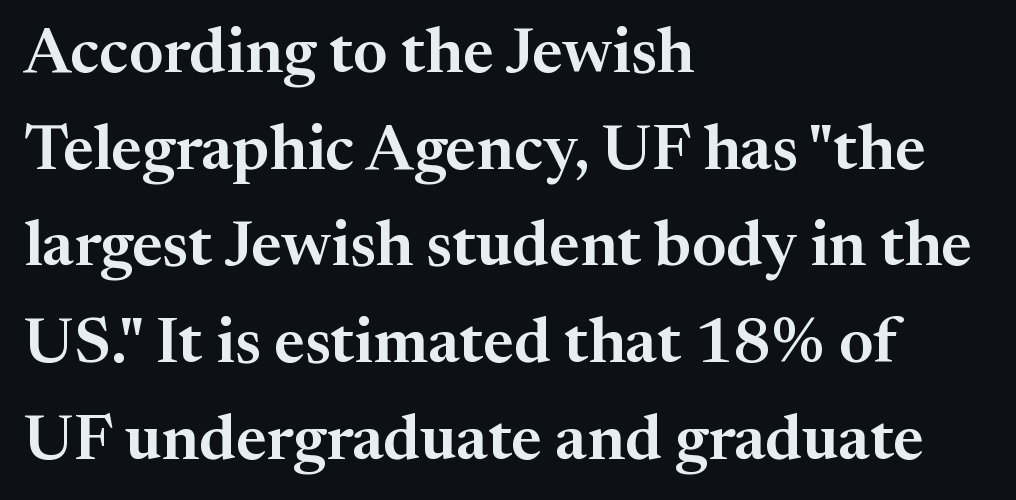
A student would call this left alignment; a typographer would say flush left, rag right. When letters stand straight like this, we call the style roman or upright. The baseline area is clear. The passage shown stacks its lines at a standard gap.
